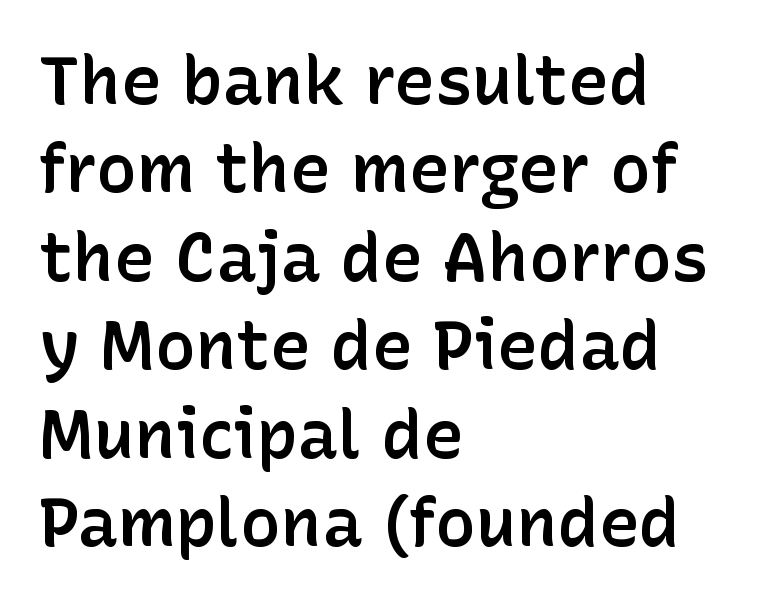
{"serif": "no", "italic": "no", "bold": "semi", "weight": "semibold", "width": "normal", "stroke_contrast": "low", "x_height": "medium", "monospaced": "no", "underline": "no", "align": "left", "line_spacing": "normal", "line_spacing_ratio": 1.3, "letter_spacing": "normal", "letter_spacing_em": 0.0, "glyph_px": 68}
